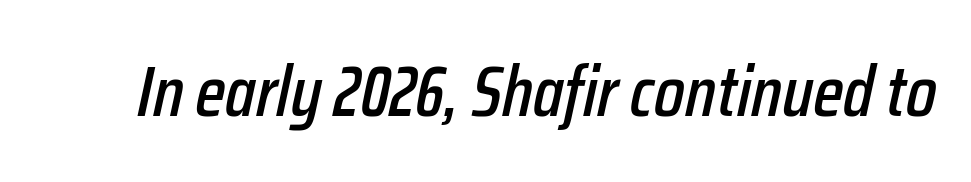
Q: Is the text italic (slanted)? A: Yes, it leans right by about 12 degrees.
Q: Is the text underlined? A: No.
Q: Is the spacing between letters normal or unusually wide? A: Normal.
Q: Width (condensed, normal, or wide)? A: Condensed.
Q: Stroke contrast? A: Low.
Q: x-height? A: Medium.
Q: Monospaced? A: No.
